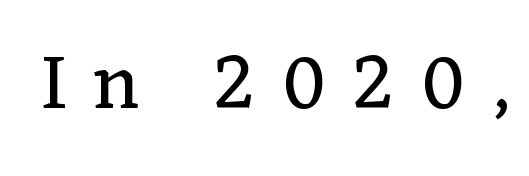
{"serif": "yes", "italic": "no", "bold": "no", "weight": "regular", "width": "normal", "stroke_contrast": "low", "x_height": "medium", "monospaced": "no", "underline": "no", "letter_spacing": "wide", "letter_spacing_em": 0.34, "glyph_px": 78}
